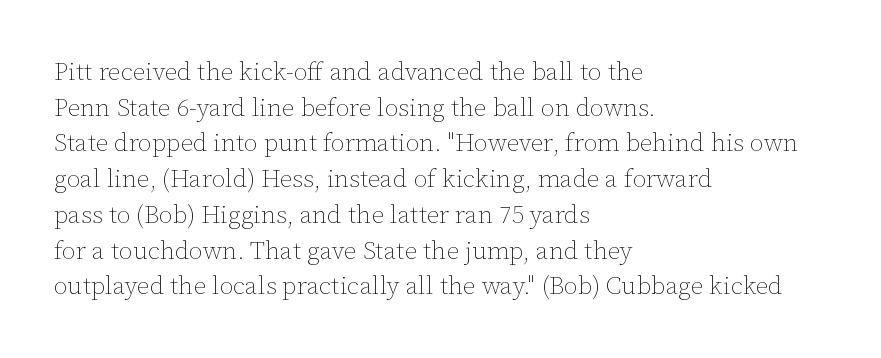
No word sits above an underline. These lines stack with their left ends in a neat column. The line-height multiplier appears to be the usual default. Ordinary non-slanted type is in use. Students, note that the glyphs here touch the page at normal intervals.
